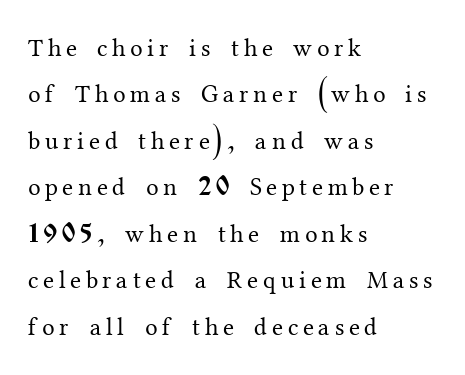
The letterforms sit at book weight or below. The lettering holds an erect, upright posture throughout. Type without underlining. Visually the block forms a straight wall on the left and a jagged coastline on the right.
